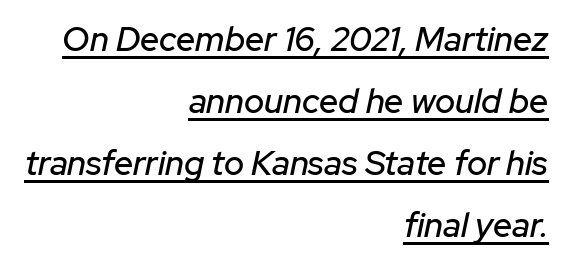
The image shows 34 px text type, italic (leaning right); set right-aligned, line spacing 1.82x, normal letter spacing, underlined; low stroke contrast and a medium x-height.
